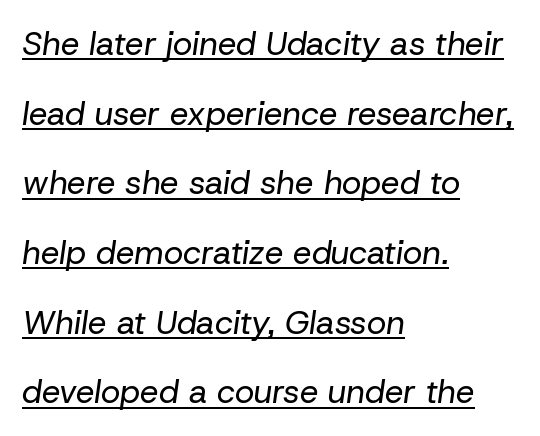
The typesetter chose a ragged-right arrangement here. Each new line begins a long way beneath the previous one. Caption: face not bold, strokes unweighted. These lines are rendered in a variable-pitch font. This sample uses plain, unmodified letter spacing. Glance below the letters and you will spot a drawn line.
